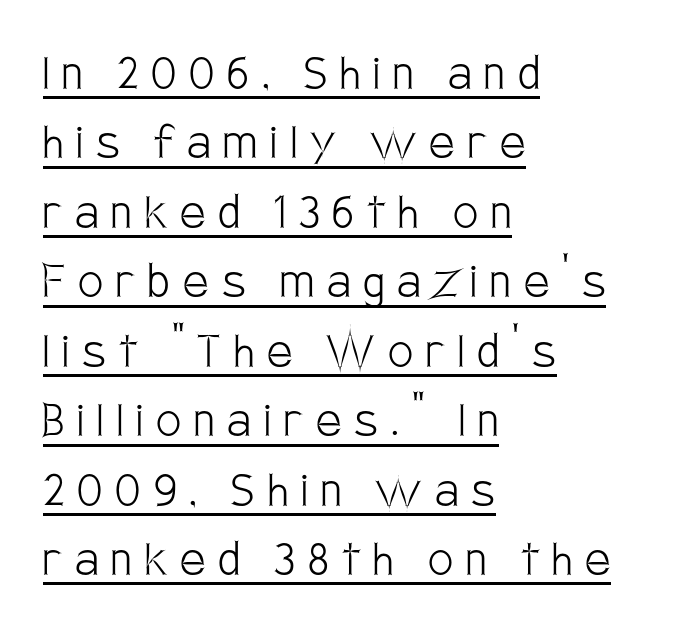
{"serif": "no", "italic": "no", "bold": "no", "weight": "light", "width": "condensed", "stroke_contrast": "low", "x_height": "large", "monospaced": "no", "underline": "yes", "align": "left", "line_spacing_ratio": 1.24, "letter_spacing": "wide", "letter_spacing_em": 0.23, "glyph_px": 56}
